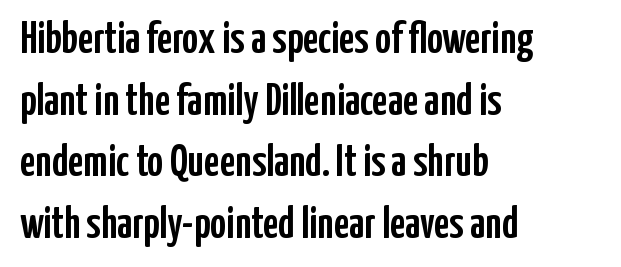
Each line starts at the same left margin while the right side varies. Characters remain perfectly vertical along every line. You could not count columns in this text — the font is proportionally spaced. These lines sit exactly where default settings would place them. A sans-serif font was chosen for this passage.
